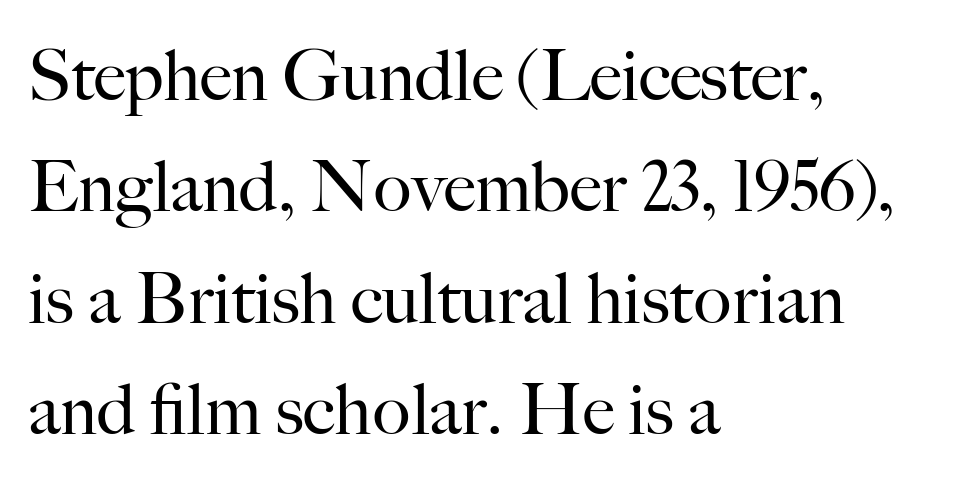
The image shows 71 px regular-weight serif type, upright; set left-aligned, normal line spacing (1.57x), normal letter spacing, not underlined; high stroke contrast and a small x-height.
